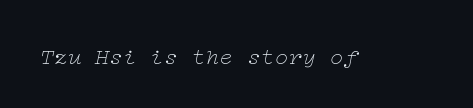
Each stroke keeps to a modest, everyday thickness or less. In terms of posture, this sample is oblique. Honestly, there is no underline to notice here at all. The horizontal fit of the characters is conventional and even.
